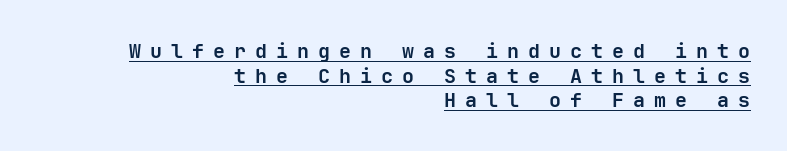
Q: Is the text bold? A: Yes.
Q: Is the text italic (slanted)? A: No, it is upright.
Q: Is the text underlined? A: Yes.
Q: How is the paragraph aligned? A: Right-aligned.
Q: Is the spacing between letters normal or unusually wide? A: Unusually wide.
